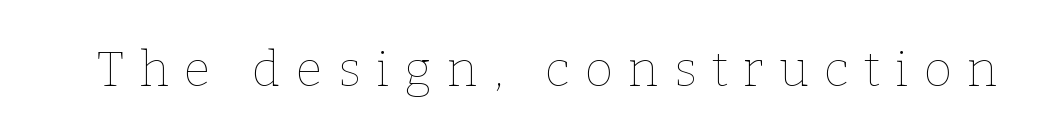
The image shows 49 px thin type, upright; set unusually wide letter spacing (+0.31 em), not underlined; low stroke contrast and a medium x-height.
